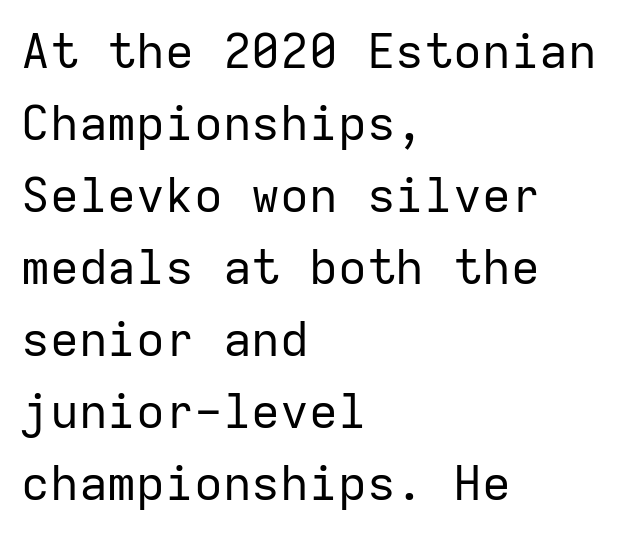
Q: Is the text bold? A: No.
Q: Is the text italic (slanted)? A: No, it is upright.
Q: Is the typeface a serif or a sans-serif typeface? A: Sans-serif.
Q: Is the text underlined? A: No.
Q: How is the paragraph aligned? A: Left-aligned.
Q: Is the spacing between letters normal or unusually wide? A: Normal.
Q: Is the spacing between lines tight, normal or loose? A: Normal.
Q: Width (condensed, normal, or wide)? A: Normal.
Q: Stroke contrast? A: Low.
Q: x-height? A: Medium.
Q: Monospaced? A: Yes.
